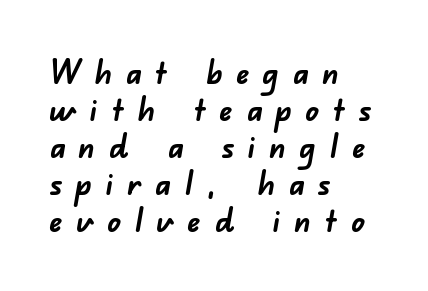
{"serif": "no", "bold": "yes", "weight": "semibold", "width": "normal", "stroke_contrast": "low", "x_height": "small", "monospaced": "no", "underline": "no", "align": "left", "line_spacing": "tight", "line_spacing_ratio": 1.12, "letter_spacing": "wide", "letter_spacing_em": 0.41, "glyph_px": 33}
